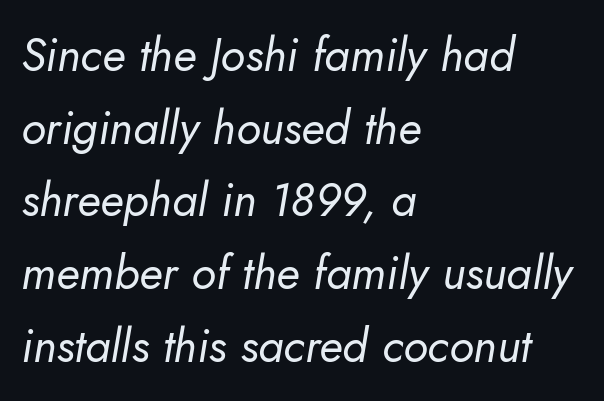
Q: Is the text bold? A: No.
Q: Is the text italic (slanted)? A: Yes, it leans right by about 10 degrees.
Q: Is the text underlined? A: No.
Q: How is the paragraph aligned? A: Left-aligned.
Q: Is the spacing between letters normal or unusually wide? A: Normal.
Q: Is the spacing between lines tight, normal or loose? A: Normal.
Q: Width (condensed, normal, or wide)? A: Normal.
Q: Stroke contrast? A: Low.
Q: x-height? A: Small.
Q: Monospaced? A: No.
